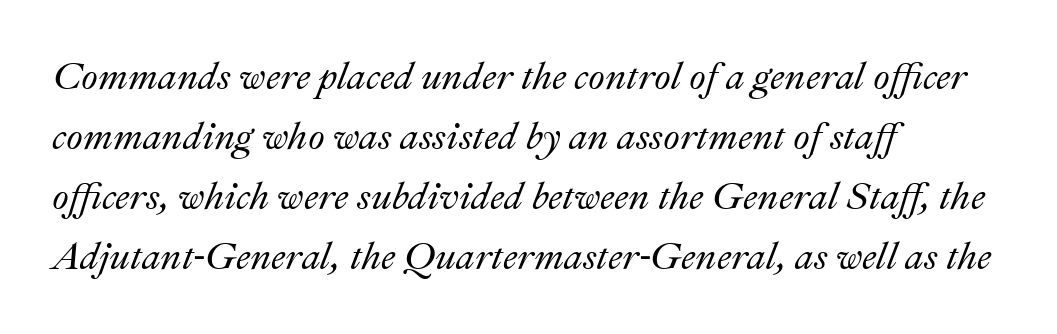
{"italic": "yes", "lean": "right", "slant_degrees": 22, "width": "normal", "stroke_contrast": "medium", "x_height": "small", "monospaced": "no", "underline": "no", "align": "left", "line_spacing": "normal", "line_spacing_ratio": 1.58, "letter_spacing": "normal", "letter_spacing_em": 0.0, "glyph_px": 38}
